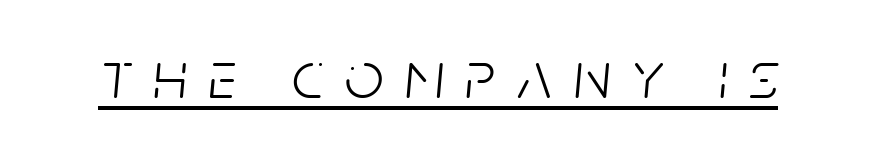
Q: Is the text bold? A: No.
Q: Is the text italic (slanted)? A: Yes, it leans right by about 5 degrees.
Q: Is the text underlined? A: Yes.
Q: Is the spacing between letters normal or unusually wide? A: Unusually wide.
Q: Width (condensed, normal, or wide)? A: Condensed.
Q: Stroke contrast? A: Low.
Q: x-height? A: Large.
Q: Monospaced? A: No.
